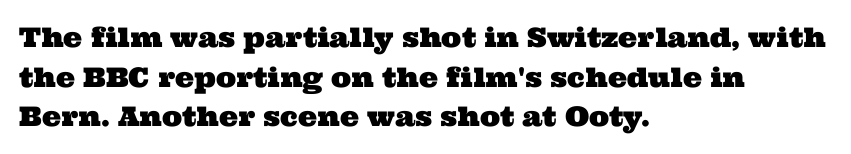
Leading matches the norm, producing a regular column. Honestly, the letter spacing is just normal — you wouldn't notice it. The space beneath each line is pristine and unruled. Every row of glyphs begins at an identical x-position on the left.
